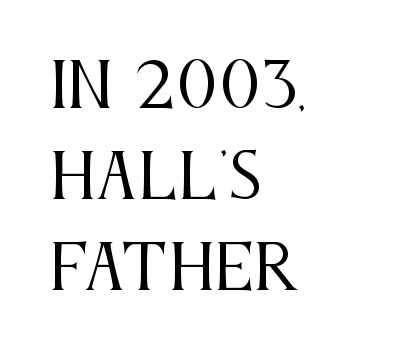
The image shows 61 px regular-weight, condensed serif type, upright; set left-aligned, normal line spacing (1.49x), normal letter spacing, not underlined; medium stroke contrast and a large x-height.
